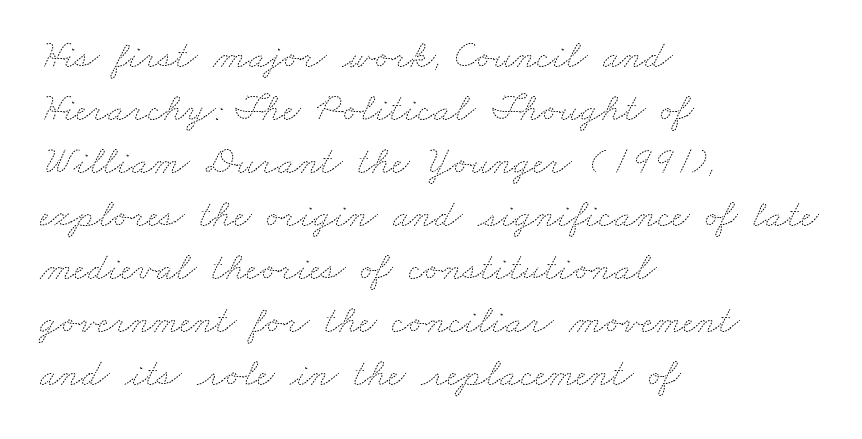
The paragraph has a hard left edge and a soft right edge. A quiet, ordinary-to-light weight characterises the typeface. Note the varied advance widths — an 'i' is clearly narrower than an 'm'. Students, observe: this is what conventionally led text looks like. Look at the tracking — it's just the regular setting, nothing added.
